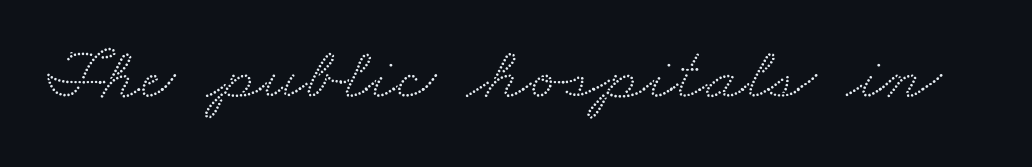
{"serif": "yes", "width": "wide", "stroke_contrast": "medium", "x_height": "small", "monospaced": "no", "underline": "no", "letter_spacing": "normal", "letter_spacing_em": 0.0, "glyph_px": 76}
